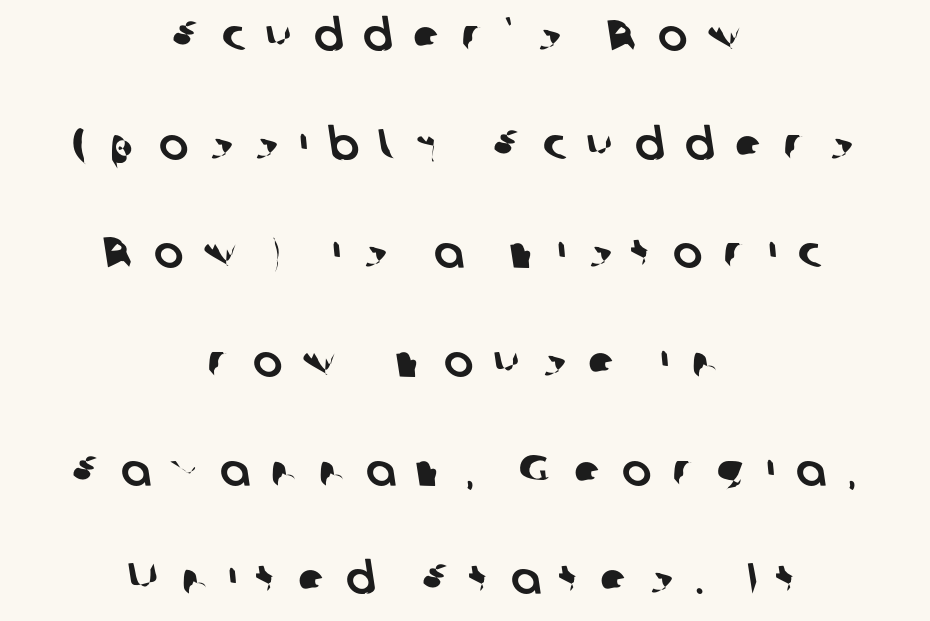
The block of text is sparse from top to bottom, with ample space between rows. Tracking here is generous; glyphs stand well apart from one another. Typographically, this falls in the sans-serif category. Short and long lines alike share a common midpoint.
